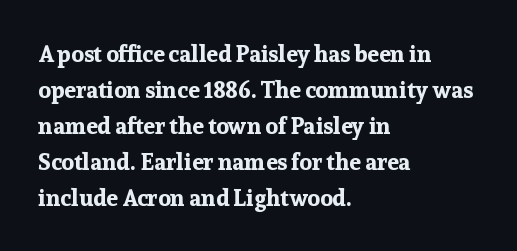
Q: Is the text bold? A: Yes.
Q: Is the text italic (slanted)? A: No, it is upright.
Q: Is the text underlined? A: No.
Q: How is the paragraph aligned? A: Left-aligned.
Q: Is the spacing between letters normal or unusually wide? A: Normal.
Q: Is the spacing between lines tight, normal or loose? A: Normal.
